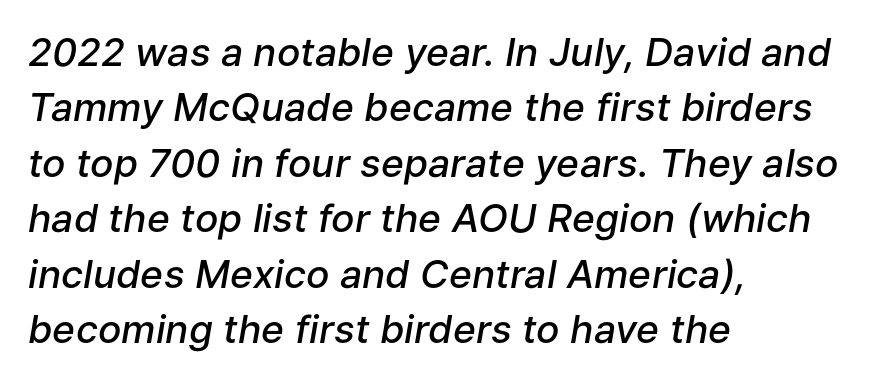
A clean baseline with only descenders dipping below it. A typesetter would mark this as italic. The typesetting leans somewhat heavy: a semibold. A normal amount of white space separates one row of letters from the next. Compared with a centered layout, this one pins lines to the left instead. A typesetter would call this proportional, since set widths differ per character.
